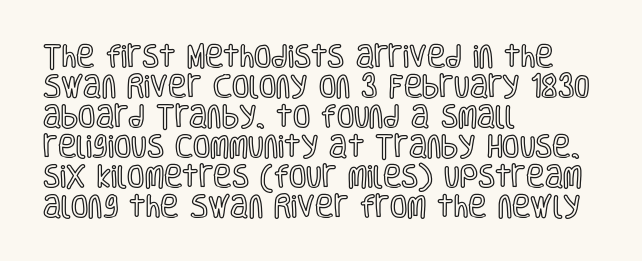
Italic? Not at all — the glyphs are vertical. Only glyphs here, with clear space below each row. Does the copy run flush right? No — it runs flush left. The letters sit at their default tracking, neither squeezed nor spread.
